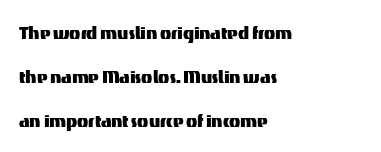
{"italic": "no", "underline": "no", "align": "left", "line_spacing": "loose", "line_spacing_ratio": 1.92, "letter_spacing": "normal", "letter_spacing_em": 0.0, "glyph_px": 23}
